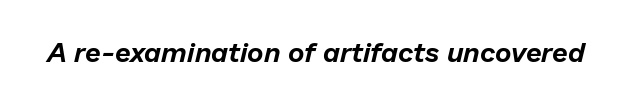
Q: Is the text italic (slanted)? A: Yes, it leans right by about 13 degrees.
Q: Is the text underlined? A: No.
Q: Is the spacing between letters normal or unusually wide? A: Normal.
Q: Width (condensed, normal, or wide)? A: Normal.
Q: Stroke contrast? A: Low.
Q: x-height? A: Medium.
Q: Monospaced? A: No.
